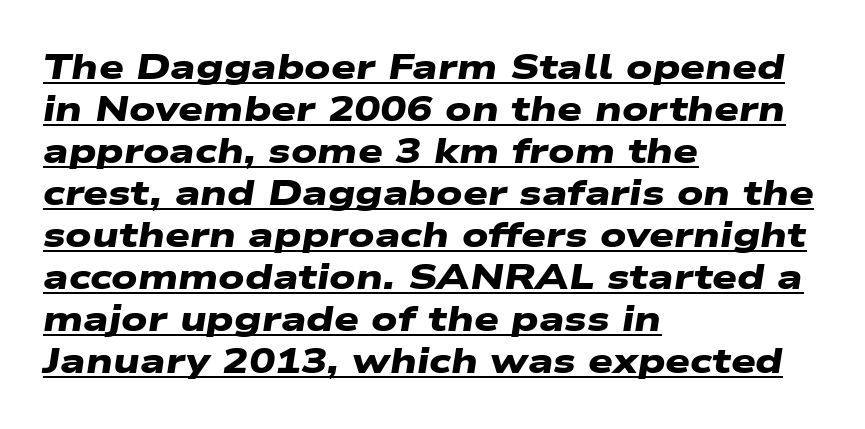
{"serif": "no", "bold": "yes", "weight": "heavy", "width": "wide", "stroke_contrast": "low", "x_height": "medium", "monospaced": "no", "underline": "yes", "align": "left", "line_spacing_ratio": 1.2, "letter_spacing": "normal", "letter_spacing_em": 0.0, "glyph_px": 35}
